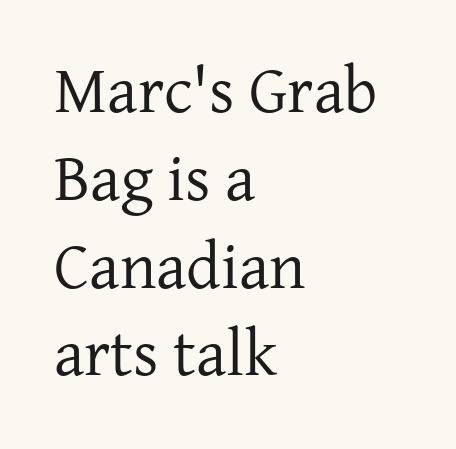
The image shows 66 px regular-weight serif type, upright; set left-aligned, normal line spacing (1.33x), normal letter spacing, not underlined; low stroke contrast and a medium x-height.
